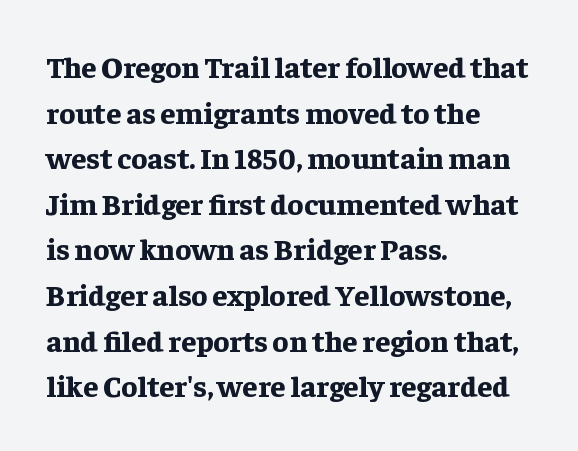
The image shows 30 px bold serif type, upright; set left-aligned, normal line spacing (1.52x), normal letter spacing, not underlined; low stroke contrast and a medium x-height.
